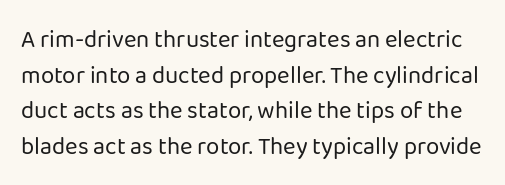
The image shows 24 px text type, upright; set normal line spacing (1.48x), normal letter spacing, not underlined.
